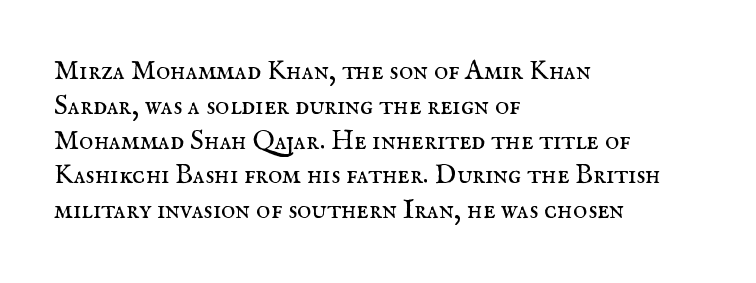
This sample keeps an unexceptional amount of space between lines. Characters remain perfectly vertical along every line. The gap between lines stays unmarked. Is this a heavy cut? Hardly; it is regular or lighter.
